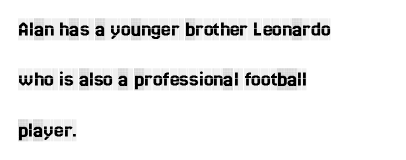
Unmarked baselines from the first word to the last. Each line starts at the same left margin while the right side varies. Default kerning and tracking; the words read as compact shapes. This sample trades compactness for vertical openness between lines.
